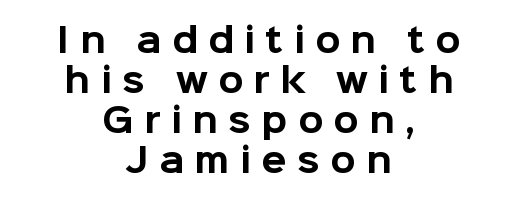
The image shows 33 px bold sans-serif type, upright; set centered, line spacing 1.21x, unusually wide letter spacing (+0.31 em), not underlined; low stroke contrast and a medium x-height.
